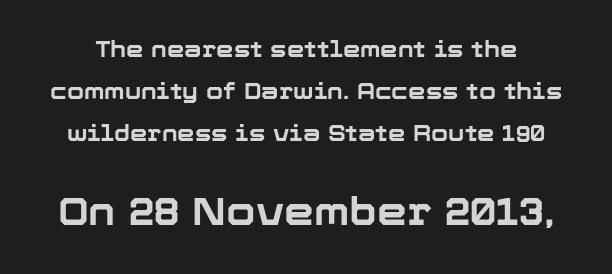
Q: Is the text bold? A: Yes.
Q: Is the text italic (slanted)? A: No, it is upright.
Q: Is the typeface a serif or a sans-serif typeface? A: Sans-serif.
Q: Is the text underlined? A: No.
Q: Is the spacing between letters normal or unusually wide? A: Normal.
Q: Is the spacing between lines tight, normal or loose? A: Loose.
Q: Which block of text is set in a larger size, the first (top) or the second (bottom)? A: The second (bottom) one.
Q: Width (condensed, normal, or wide)? A: Normal.
Q: Stroke contrast? A: Low.
Q: x-height? A: Medium.
Q: Monospaced? A: No.
